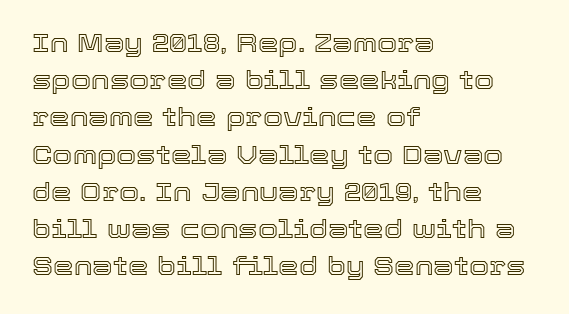
Q: Is the text italic (slanted)? A: No, it is upright.
Q: Is the text underlined? A: No.
Q: How is the paragraph aligned? A: Left-aligned.
Q: Is the spacing between letters normal or unusually wide? A: Normal.
Q: Is the spacing between lines tight, normal or loose? A: Normal.
